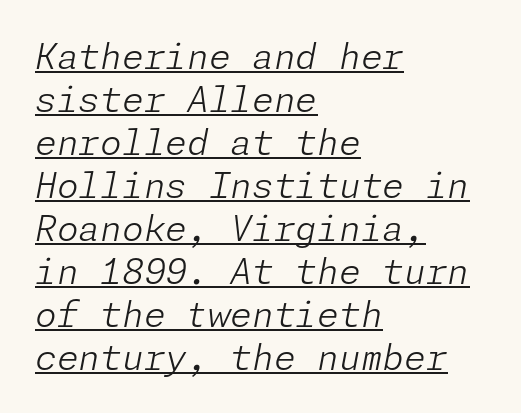
The specimen reads as italic at a glance. Notice how a bar underscores the lettering throughout. The rendering keeps characters at their native spacing. Heaviness? Minimal to ordinary, like unemphasized prose.
